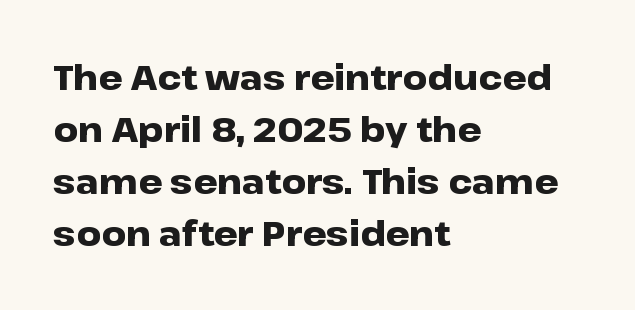
The designer left line spacing at the default. Teacher's note: observe the even left margin — that is flush-left alignment. The foot of each line stays bare and open. The face used here is a sans, in the tradition of grotesques and geometrics.
